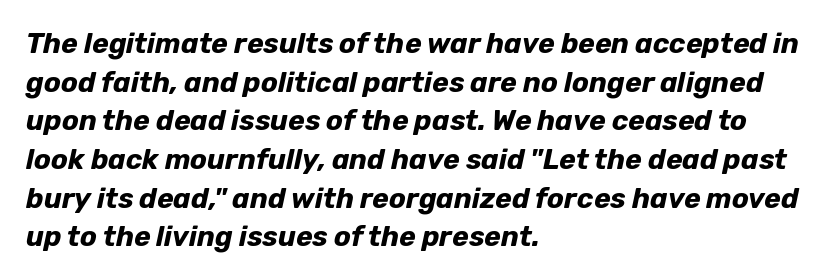
The image shows 28 px bold type, italic (leaning right); set left-aligned, normal line spacing (1.38x), normal letter spacing, not underlined; low stroke contrast and a medium x-height.
